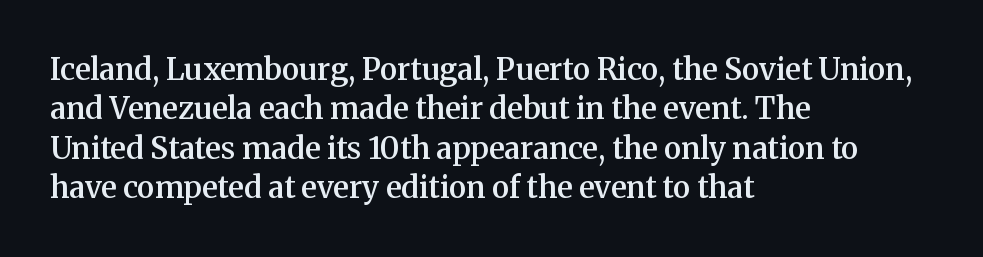
Emphasis by weight is partial: semibold. Does the lettering tilt? It doesn't — this is upright. These lines are set flush left with a ragged right edge. The rendering uses natural spacing where letterforms have individual widths.
